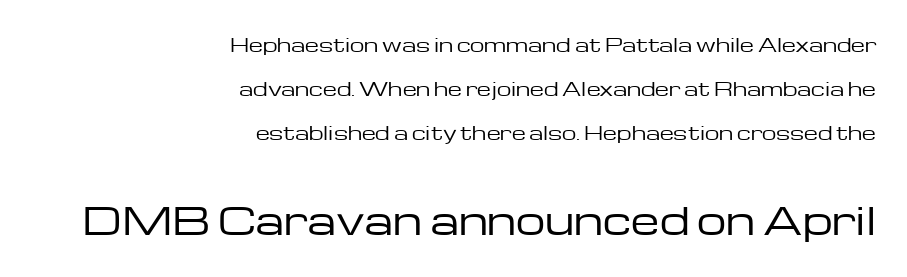
Q: Is the text bold? A: No.
Q: Is the text italic (slanted)? A: No, it is upright.
Q: Is the typeface a serif or a sans-serif typeface? A: Sans-serif.
Q: Is the text underlined? A: No.
Q: How is the paragraph aligned? A: Right-aligned.
Q: Is the spacing between letters normal or unusually wide? A: Normal.
Q: Is the spacing between lines tight, normal or loose? A: Loose.
Q: Which block of text is set in a larger size, the first (top) or the second (bottom)? A: The second (bottom) one.
Q: Width (condensed, normal, or wide)? A: Wide.
Q: Stroke contrast? A: Low.
Q: x-height? A: Medium.
Q: Monospaced? A: No.
